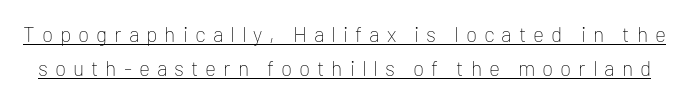
The image shows 21 px text type, upright; set normal line spacing (1.63x), unusually wide letter spacing (+0.33 em), underlined.
